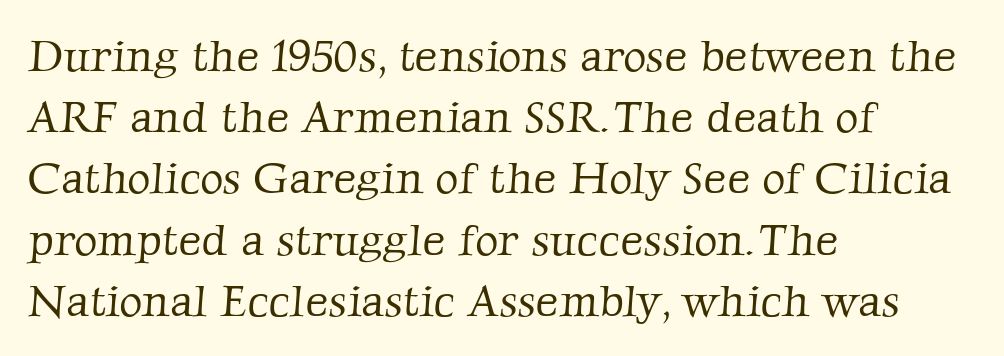
Q: Is the text bold? A: No.
Q: Is the typeface a serif or a sans-serif typeface? A: Serif.
Q: Is the text underlined? A: No.
Q: How is the paragraph aligned? A: Left-aligned.
Q: Is the spacing between letters normal or unusually wide? A: Normal.
Q: Is the spacing between lines tight, normal or loose? A: Normal.
Q: Width (condensed, normal, or wide)? A: Normal.
Q: Stroke contrast? A: Low.
Q: x-height? A: Medium.
Q: Monospaced? A: No.
